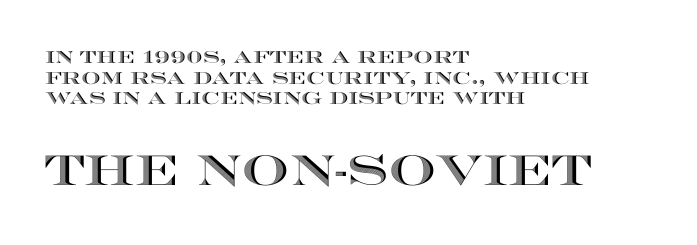
The paragraph has a hard left edge and a soft right edge. The composition opens small and finishes big. The passage shown is not underscored anywhere. Honestly, the letter spacing is just normal — you wouldn't notice it. Every stem runs plumb, perpendicular to the baseline. Note the varied advance widths — an 'i' is clearly narrower than an 'm'.
